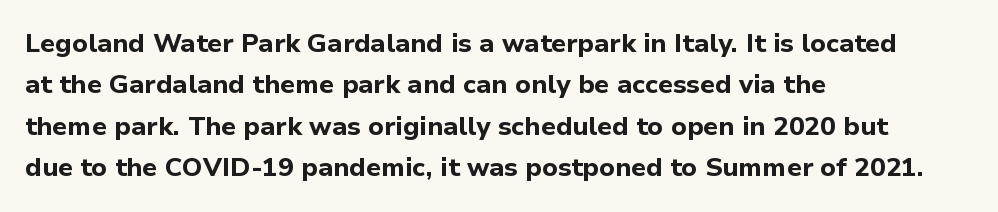
The image shows 26 px bold type, upright; set left-aligned, normal line spacing (1.59x), normal letter spacing, not underlined.
